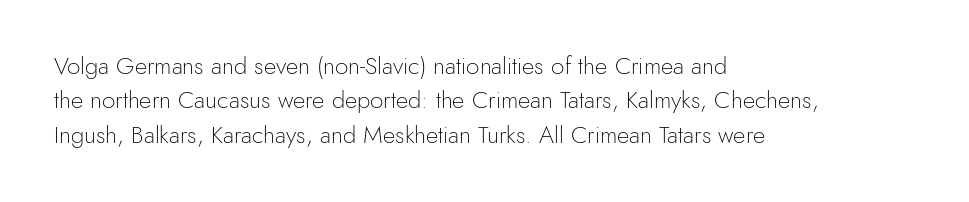
{"italic": "no", "bold": "no", "underline": "no", "align": "left", "line_spacing": "normal", "line_spacing_ratio": 1.43, "letter_spacing": "normal", "letter_spacing_em": 0.0, "glyph_px": 24}
